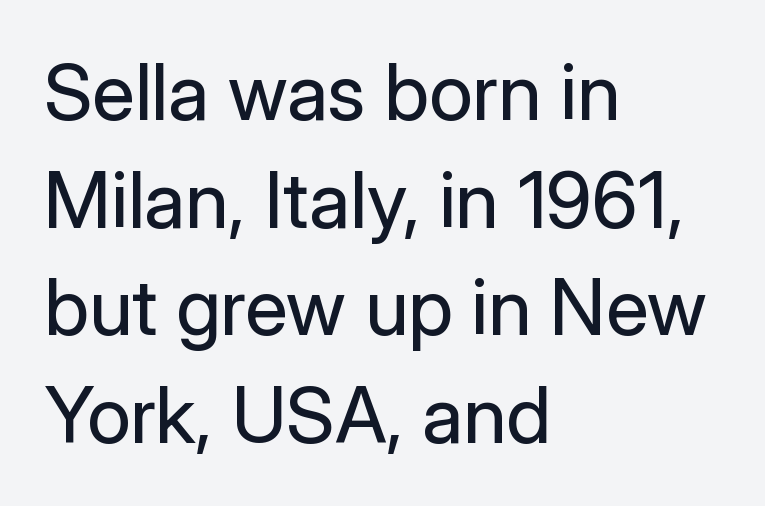
You could not count columns in this text — the font is proportionally spaced. This sample uses an upright cut, with every glyph sitting square on the baseline. Check the space under the baseline: it is left empty. All the whitespace from short lines collects on the right. Characters follow at the spacing the type designer built in.
